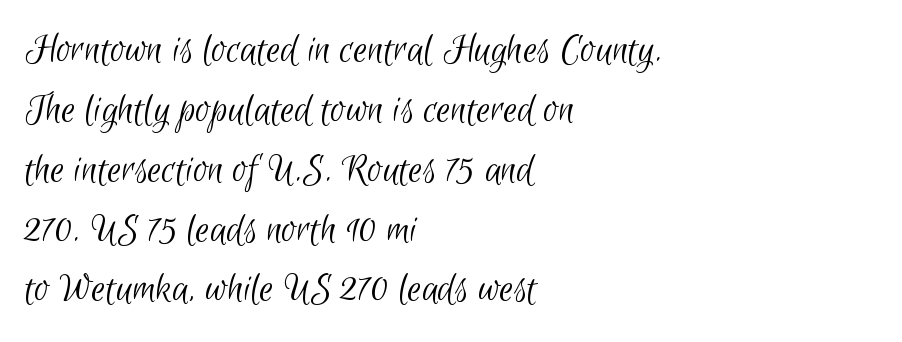
{"serif": "no", "bold": "no", "weight": "light", "width": "condensed", "stroke_contrast": "low", "x_height": "small", "monospaced": "no", "underline": "no", "align": "left", "line_spacing": "normal", "line_spacing_ratio": 1.36, "letter_spacing": "normal", "letter_spacing_em": 0.0, "glyph_px": 44}
